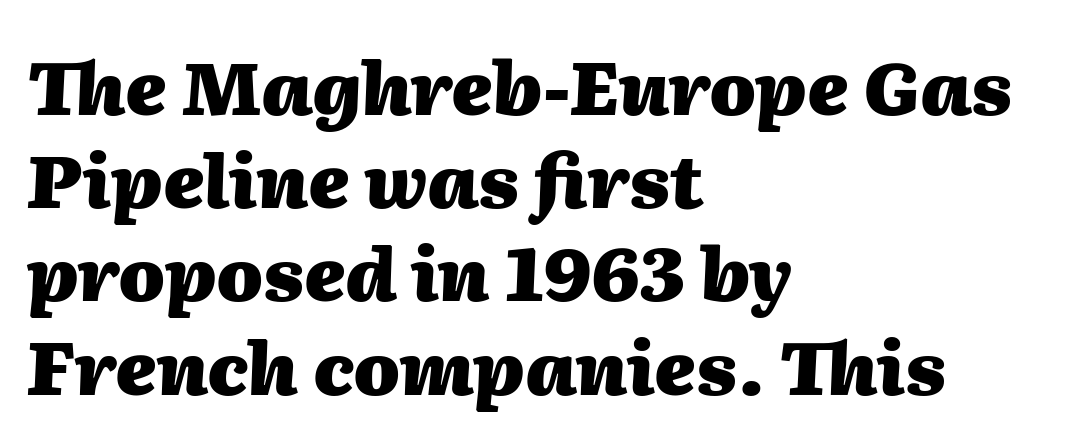
{"italic": "yes", "lean": "right", "slant_degrees": 2, "bold": "yes", "weight": "heavy", "width": "normal", "stroke_contrast": "medium", "x_height": "medium", "monospaced": "no", "underline": "no", "align": "left", "line_spacing": "normal", "line_spacing_ratio": 1.26, "letter_spacing": "normal", "letter_spacing_em": 0.0, "glyph_px": 74}
